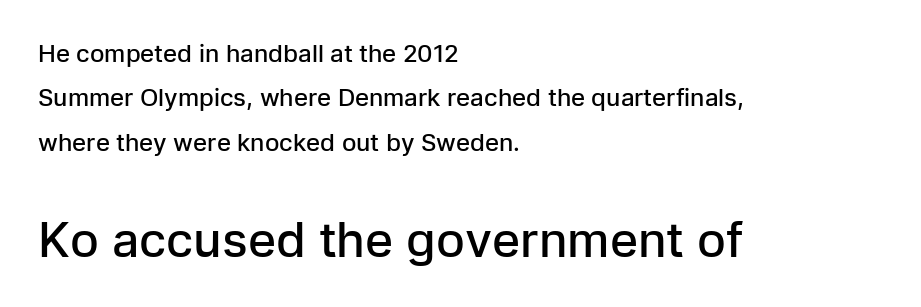
{"serif": "no", "italic": "no", "bold": "semi", "weight": "semibold", "width": "normal", "stroke_contrast": "low", "x_height": "medium", "monospaced": "no", "underline": "no", "align": "left", "line_spacing_ratio": 1.85, "letter_spacing": "normal", "letter_spacing_em": 0.0, "larger_block": "second", "size_ratio": 2.0, "glyph_px": 48}
